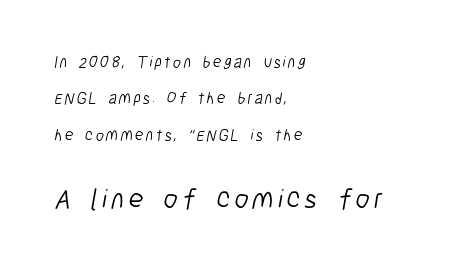
Caption: face not bold, strokes unweighted. Unmarked baselines from the first word to the last. Scale increases going downward across the two blocks. Typeset ragged right — the left edge is the straight one. Do the characters align in a grid? No, the font is proportional. Compared with typical paragraphs, the rows here are farther apart.
